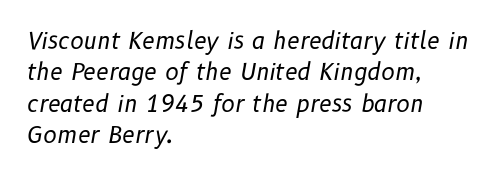
The image shows 23 px text type, italic (leaning right); set left-aligned, normal line spacing (1.36x), normal letter spacing, not underlined.
